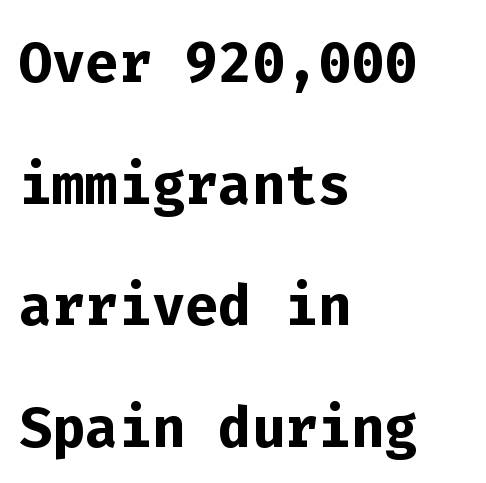
Q: Is the text bold? A: Yes.
Q: Is the text italic (slanted)? A: No, it is upright.
Q: Is the typeface a serif or a sans-serif typeface? A: Sans-serif.
Q: Is the text underlined? A: No.
Q: How is the paragraph aligned? A: Left-aligned.
Q: Is the spacing between letters normal or unusually wide? A: Normal.
Q: Is the spacing between lines tight, normal or loose? A: Normal.
Q: Width (condensed, normal, or wide)? A: Normal.
Q: Stroke contrast? A: Low.
Q: x-height? A: Medium.
Q: Monospaced? A: Yes.
